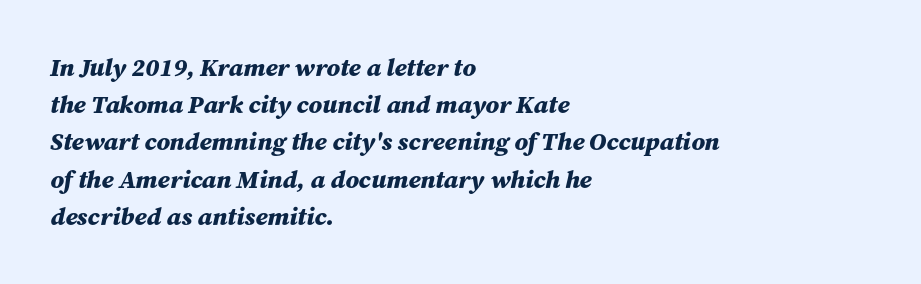
The image shows 25 px bold type, italic (leaning right); set left-aligned, normal line spacing (1.49x), normal letter spacing, not underlined.
